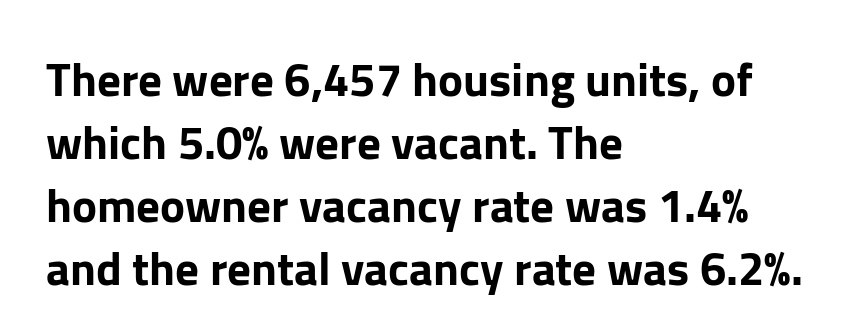
The image shows 47 px sans-serif type, upright; set left-aligned, normal line spacing (1.34x), normal letter spacing, not underlined; low stroke contrast and a medium x-height.
